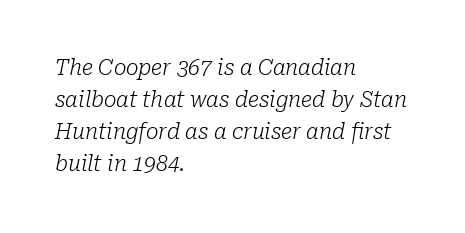
The image shows 21 px text type, italic (leaning right); set left-aligned, normal line spacing (1.53x), normal letter spacing, not underlined.
